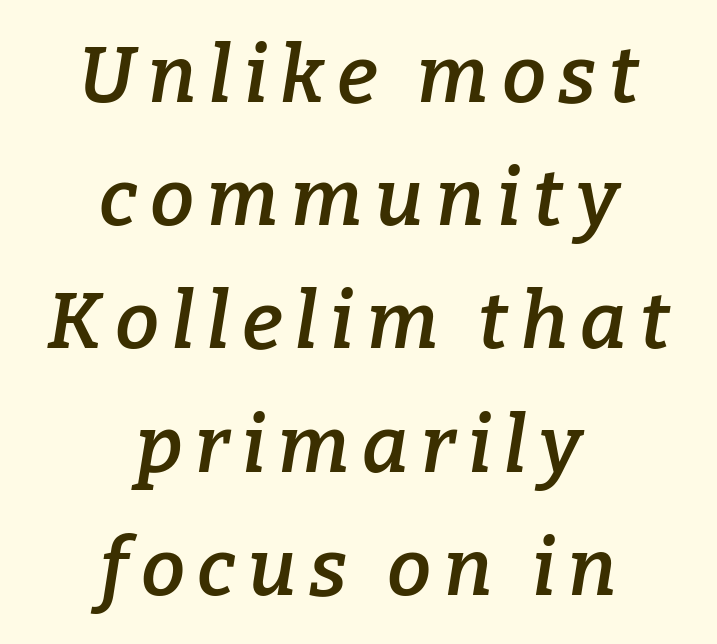
The image shows 79 px semibold serif type, italic (leaning right); set centered, normal line spacing (1.56x), not underlined; low stroke contrast and a medium x-height.
